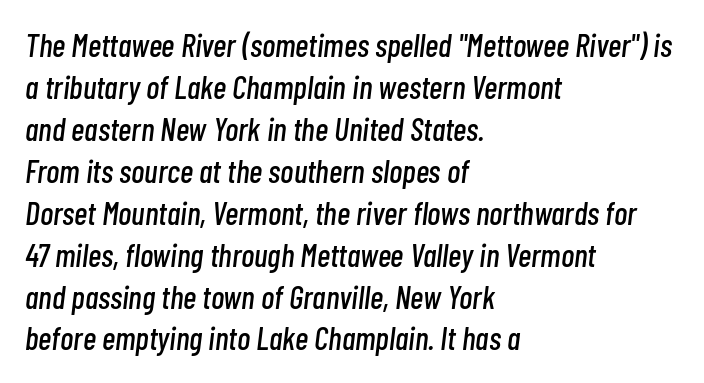
{"italic": "yes", "lean": "right", "slant_degrees": 7, "width": "condensed", "stroke_contrast": "low", "x_height": "medium", "monospaced": "no", "underline": "no", "align": "left", "line_spacing": "normal", "line_spacing_ratio": 1.31, "letter_spacing": "normal", "letter_spacing_em": 0.0, "glyph_px": 32}
